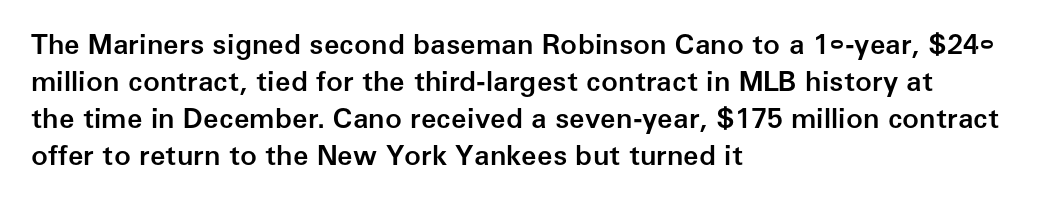
The image shows 28 px semibold sans-serif type, upright; set left-aligned, normal line spacing (1.32x), normal letter spacing, not underlined; low stroke contrast and a medium x-height.
